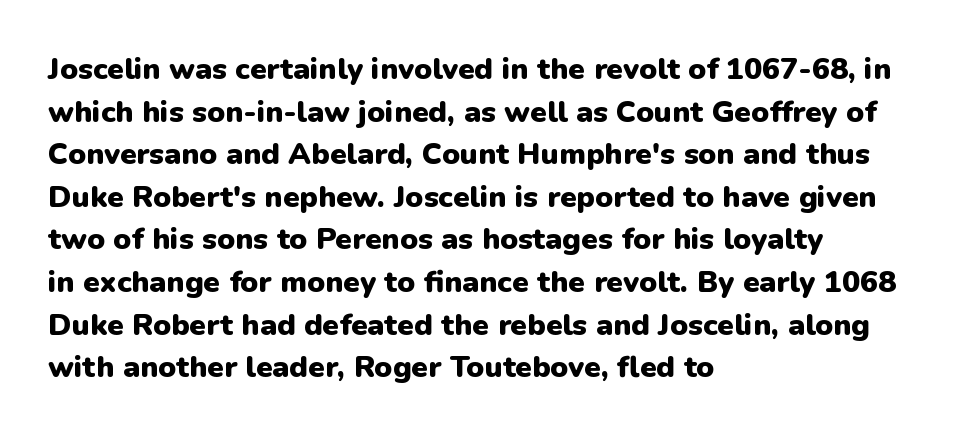
The image shows 30 px heavy sans-serif type, upright; set left-aligned, normal line spacing (1.42x), normal letter spacing, not underlined; low stroke contrast and a medium x-height.
